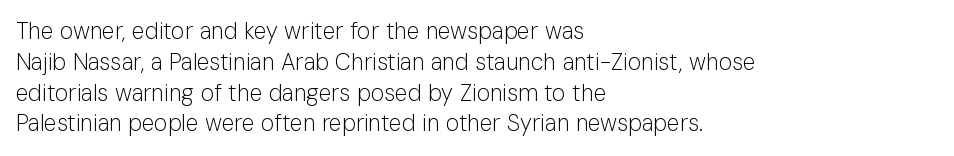
Q: Is the text bold? A: No.
Q: Is the text italic (slanted)? A: No, it is upright.
Q: Is the text underlined? A: No.
Q: How is the paragraph aligned? A: Left-aligned.
Q: Is the spacing between letters normal or unusually wide? A: Normal.
Q: Is the spacing between lines tight, normal or loose? A: Normal.
